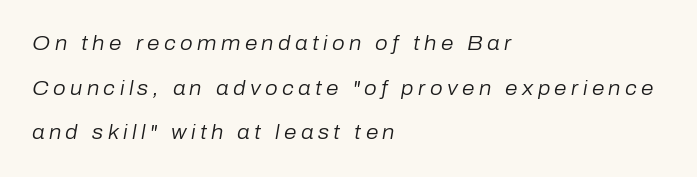
{"italic": "yes", "lean": "right", "slant_degrees": 10, "bold": "no", "underline": "no", "align": "left", "line_spacing": "loose", "line_spacing_ratio": 2.23, "letter_spacing": "wide", "letter_spacing_em": 0.22, "glyph_px": 20}
